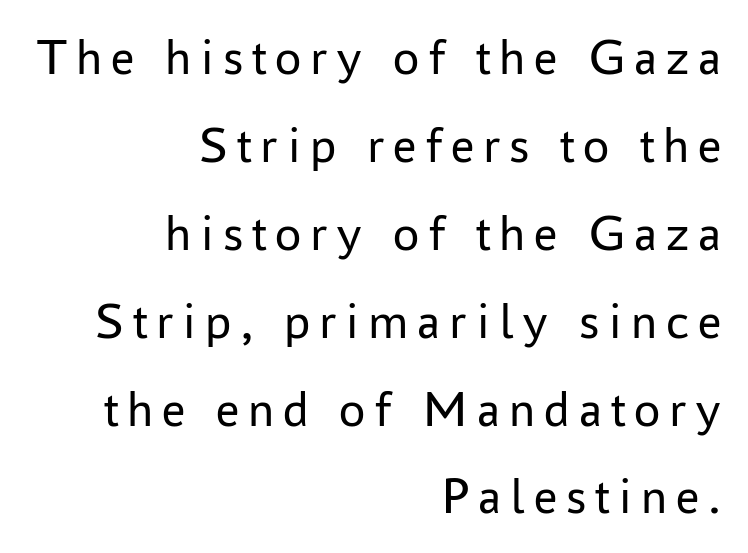
{"serif": "no", "italic": "no", "bold": "no", "weight": "regular", "width": "normal", "stroke_contrast": "low", "x_height": "medium", "monospaced": "no", "underline": "no", "align": "right", "line_spacing": "normal", "line_spacing_ratio": 1.69, "glyph_px": 52}
